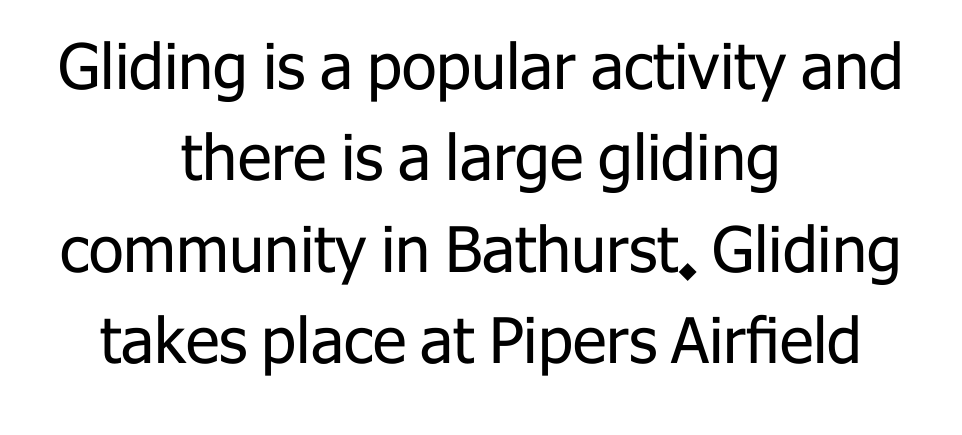
Q: Is the text bold? A: No.
Q: Is the text italic (slanted)? A: No, it is upright.
Q: Is the typeface a serif or a sans-serif typeface? A: Sans-serif.
Q: Is the text underlined? A: No.
Q: How is the paragraph aligned? A: Centered.
Q: Is the spacing between letters normal or unusually wide? A: Normal.
Q: Is the spacing between lines tight, normal or loose? A: Normal.
Q: Width (condensed, normal, or wide)? A: Normal.
Q: Stroke contrast? A: Low.
Q: x-height? A: Medium.
Q: Monospaced? A: No.
